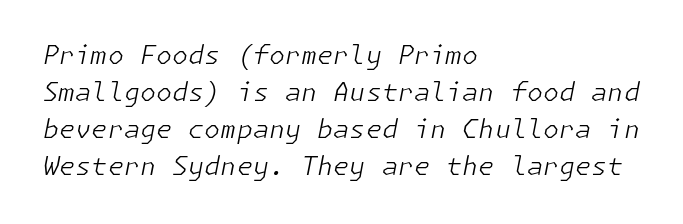
The image shows 26 px text type, italic (leaning right); set left-aligned, normal line spacing (1.42x), normal letter spacing, not underlined.
